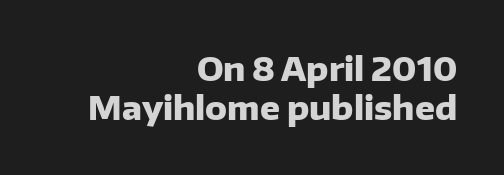
Q: Is the text bold? A: Yes.
Q: Is the text italic (slanted)? A: No, it is upright.
Q: Is the typeface a serif or a sans-serif typeface? A: Sans-serif.
Q: Is the text underlined? A: No.
Q: How is the paragraph aligned? A: Right-aligned.
Q: Is the spacing between letters normal or unusually wide? A: Normal.
Q: Width (condensed, normal, or wide)? A: Normal.
Q: Stroke contrast? A: Low.
Q: x-height? A: Medium.
Q: Monospaced? A: No.
